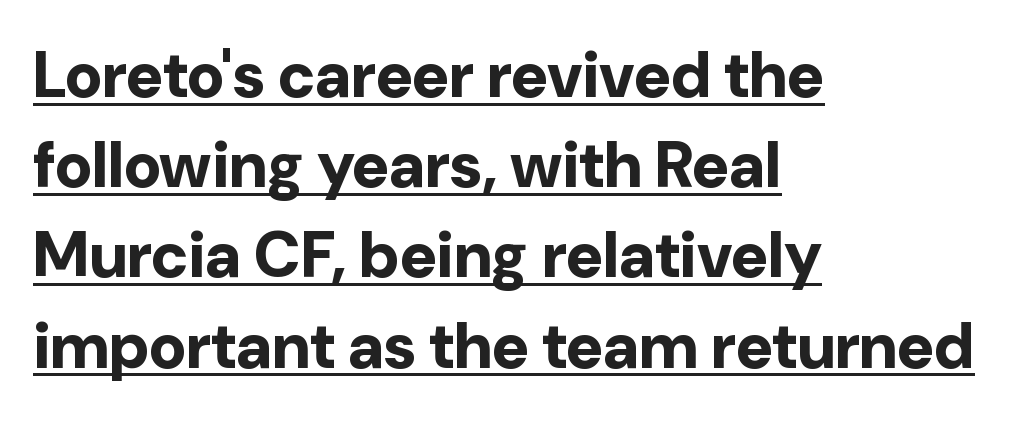
Q: Is the text bold? A: Yes.
Q: Is the text italic (slanted)? A: No, it is upright.
Q: Is the typeface a serif or a sans-serif typeface? A: Sans-serif.
Q: Is the text underlined? A: Yes.
Q: How is the paragraph aligned? A: Left-aligned.
Q: Is the spacing between letters normal or unusually wide? A: Normal.
Q: Is the spacing between lines tight, normal or loose? A: Normal.
Q: Width (condensed, normal, or wide)? A: Normal.
Q: Stroke contrast? A: Low.
Q: x-height? A: Medium.
Q: Monospaced? A: No.
